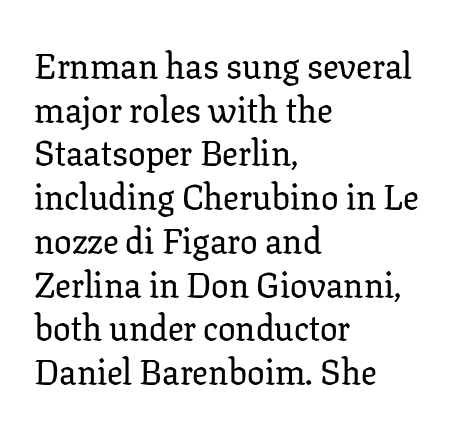
Q: Is the text italic (slanted)? A: No, it is upright.
Q: Is the typeface a serif or a sans-serif typeface? A: Serif.
Q: Is the text underlined? A: No.
Q: How is the paragraph aligned? A: Left-aligned.
Q: Is the spacing between letters normal or unusually wide? A: Normal.
Q: Is the spacing between lines tight, normal or loose? A: Normal.
Q: Width (condensed, normal, or wide)? A: Normal.
Q: Stroke contrast? A: Low.
Q: x-height? A: Medium.
Q: Monospaced? A: No.
